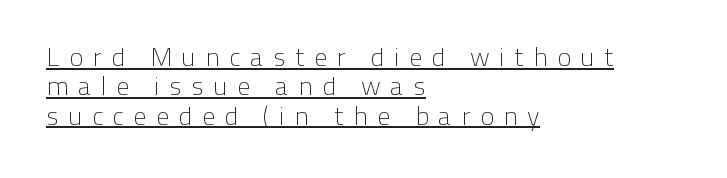
Q: Is the text bold? A: No.
Q: Is the text italic (slanted)? A: No, it is upright.
Q: Is the text underlined? A: Yes.
Q: How is the paragraph aligned? A: Left-aligned.
Q: Is the spacing between letters normal or unusually wide? A: Unusually wide.
Q: Is the spacing between lines tight, normal or loose? A: Tight.
